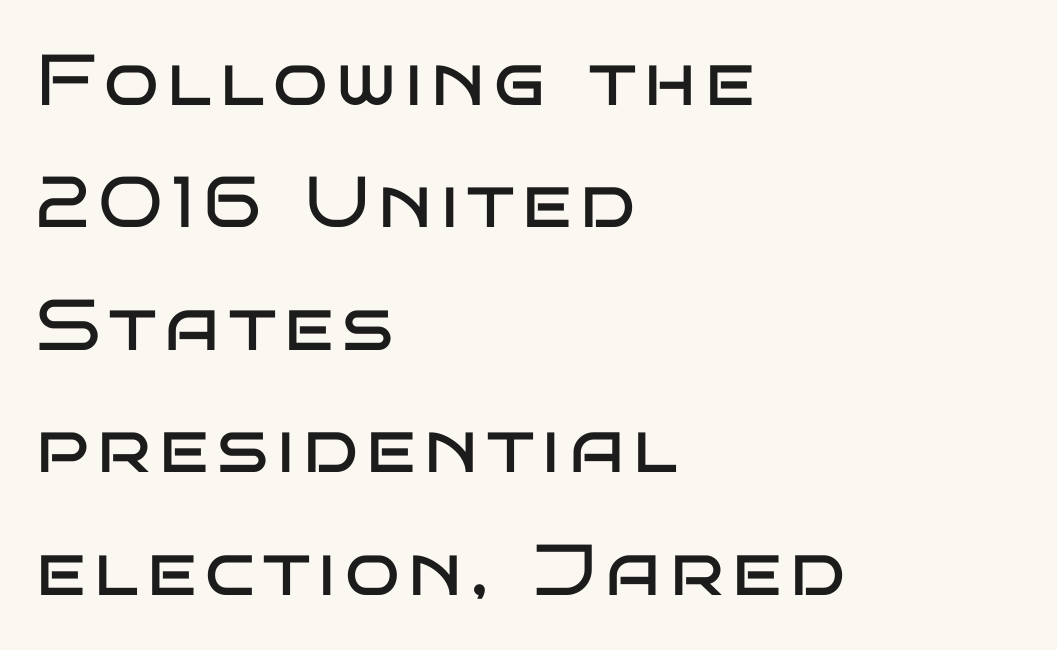
The image shows 72 px regular-weight, wide sans-serif type, upright; set left-aligned, normal line spacing (1.7x), not underlined; low stroke contrast and a large x-height.
